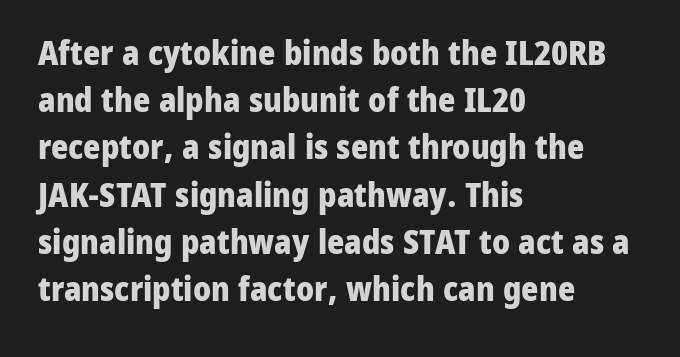
{"serif": "no", "italic": "no", "bold": "yes", "weight": "heavy", "width": "normal", "stroke_contrast": "low", "x_height": "medium", "monospaced": "no", "underline": "no", "align": "left", "line_spacing": "normal", "line_spacing_ratio": 1.43, "letter_spacing": "normal", "letter_spacing_em": 0.0, "glyph_px": 33}
